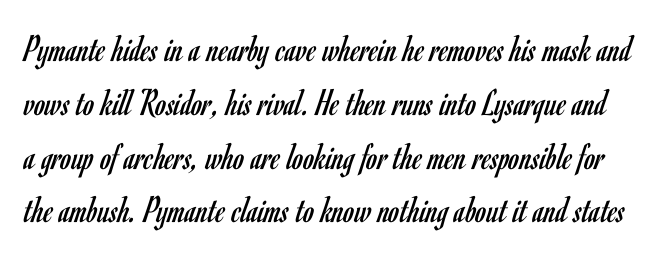
The space beneath each line is pristine and unruled. The letters advance in unequal steps, a hallmark of proportional type. The strokes are not fattened; the text isn't bold. This sample keeps an unexceptional amount of space between lines.
